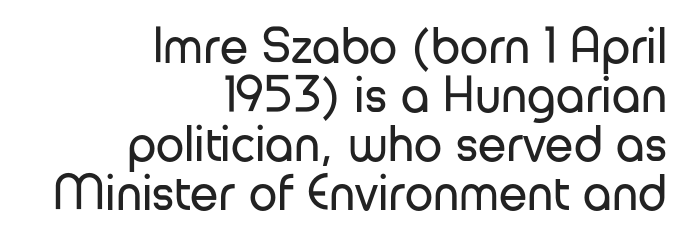
{"serif": "no", "italic": "no", "bold": "no", "weight": "regular", "width": "normal", "stroke_contrast": "low", "x_height": "medium", "monospaced": "no", "underline": "no", "align": "right", "line_spacing": "tight", "line_spacing_ratio": 0.96, "letter_spacing": "normal", "letter_spacing_em": 0.0, "glyph_px": 51}
